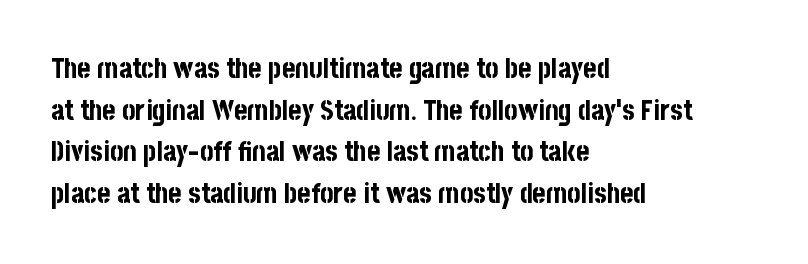
{"serif": "no", "italic": "no", "bold": "yes", "weight": "bold", "width": "condensed", "stroke_contrast": "low", "x_height": "large", "monospaced": "no", "underline": "no", "align": "left", "line_spacing": "normal", "line_spacing_ratio": 1.49, "letter_spacing": "normal", "letter_spacing_em": 0.0, "glyph_px": 28}
